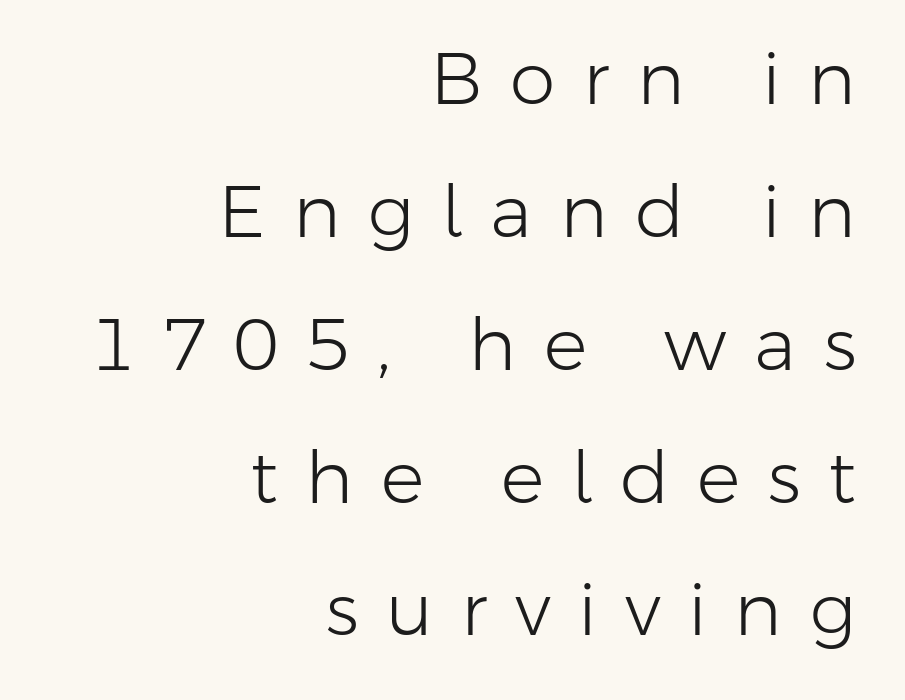
{"serif": "no", "italic": "no", "bold": "no", "weight": "light", "width": "normal", "stroke_contrast": "low", "x_height": "medium", "monospaced": "no", "underline": "no", "align": "right", "line_spacing_ratio": 1.82, "letter_spacing": "wide", "letter_spacing_em": 0.38, "glyph_px": 73}
